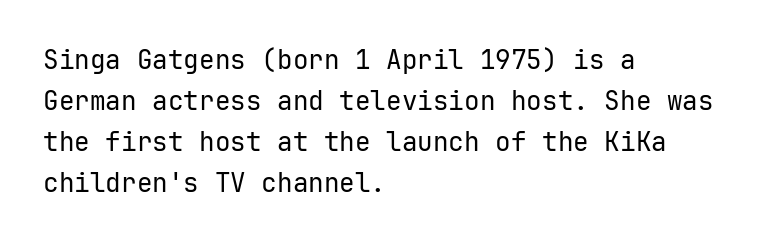
Q: Is the text bold? A: No.
Q: Is the text italic (slanted)? A: No, it is upright.
Q: Is the text underlined? A: No.
Q: How is the paragraph aligned? A: Left-aligned.
Q: Is the spacing between letters normal or unusually wide? A: Normal.
Q: Is the spacing between lines tight, normal or loose? A: Normal.
